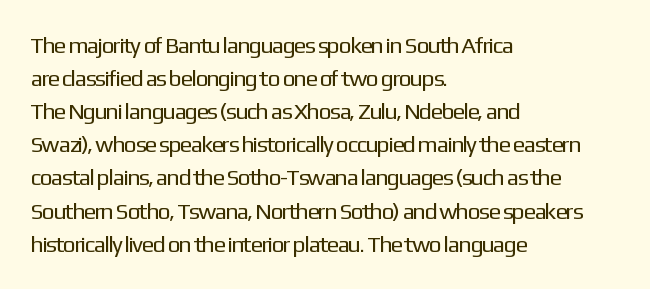
The image shows 23 px text type, upright; set left-aligned, normal line spacing (1.44x), normal letter spacing, not underlined.
